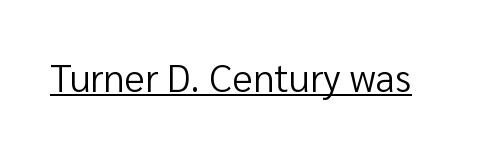
{"serif": "no", "italic": "no", "bold": "no", "weight": "regular", "width": "normal", "stroke_contrast": "low", "x_height": "medium", "monospaced": "no", "underline": "yes", "letter_spacing": "normal", "letter_spacing_em": 0.0, "glyph_px": 39}
